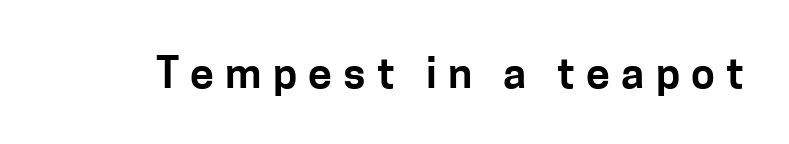
The image shows 43 px sans-serif type, upright; set unusually wide letter spacing (+0.26 em), not underlined; low stroke contrast and a medium x-height.
